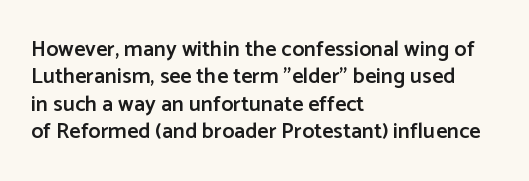
Typographic density is moderately raised because the face is semibold. Vertical strokes here are truly vertical. Between one letter and the next there's only the usual sliver of space. The setting favours the left margin, as ordinary paragraphs usually do.
